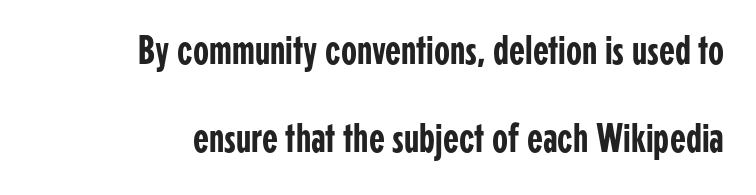
{"serif": "no", "italic": "no", "width": "condensed", "stroke_contrast": "low", "x_height": "medium", "monospaced": "no", "underline": "no", "align": "right", "line_spacing": "loose", "line_spacing_ratio": 2.15, "letter_spacing": "normal", "letter_spacing_em": 0.0, "glyph_px": 41}
